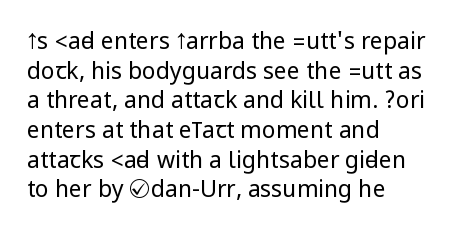
{"italic": "no", "bold": "no", "underline": "no", "align": "left", "line_spacing": "normal", "line_spacing_ratio": 1.29, "letter_spacing": "normal", "letter_spacing_em": 0.0, "glyph_px": 23}
